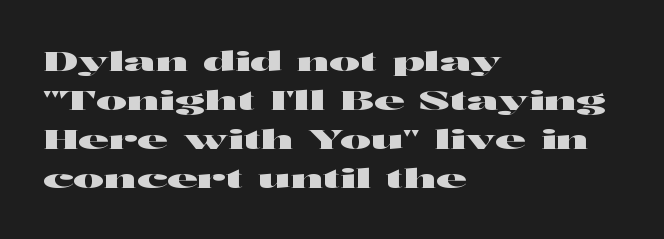
The compositor pushed each line to the left boundary. Every stem runs plumb, perpendicular to the baseline. This sample keeps an unexceptional amount of space between lines. Here the glyphs are tracked normally, forming tight word shapes. Descender tails drop into unmarked territory.
